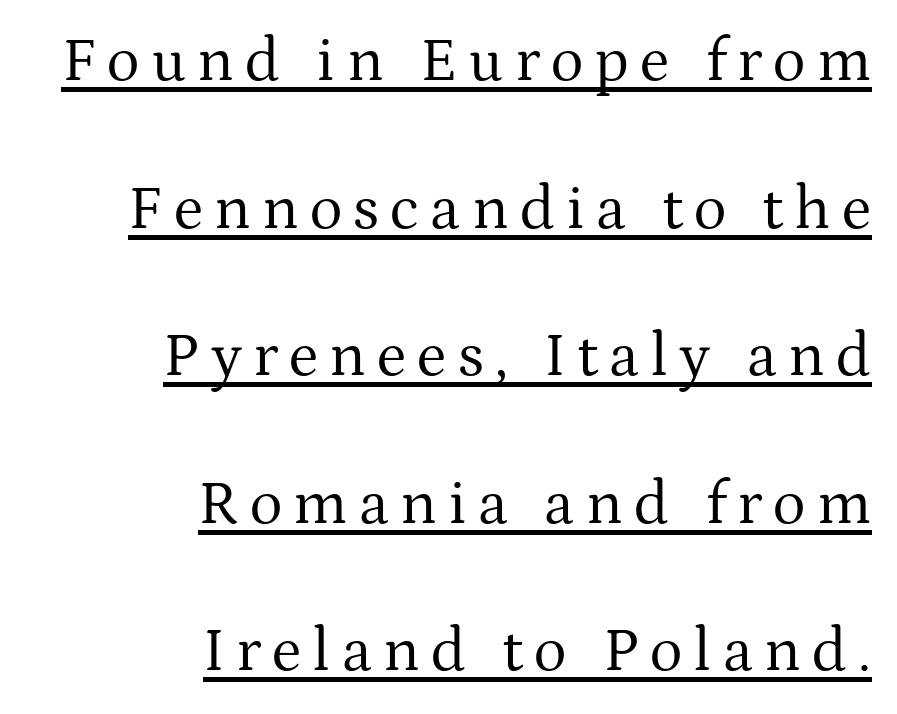
Q: Is the text bold? A: No.
Q: Is the text italic (slanted)? A: No, it is upright.
Q: Is the typeface a serif or a sans-serif typeface? A: Serif.
Q: Is the text underlined? A: Yes.
Q: How is the paragraph aligned? A: Right-aligned.
Q: Is the spacing between lines tight, normal or loose? A: Loose.
Q: Width (condensed, normal, or wide)? A: Normal.
Q: Stroke contrast? A: Medium.
Q: x-height? A: Medium.
Q: Monospaced? A: No.
